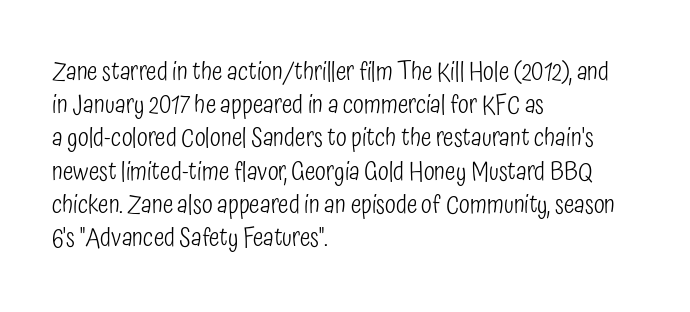
These lines sit exactly where default settings would place them. Decoration check: the copy has no underline. The typeface has the unassuming heft of standard copy or less. Horizontal alignment here is leftward, the default for most running prose.
